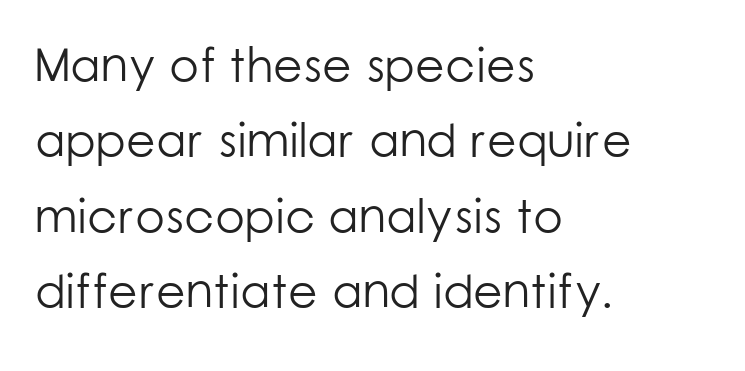
{"serif": "no", "italic": "no", "bold": "no", "weight": "light", "width": "normal", "stroke_contrast": "low", "x_height": "medium", "monospaced": "no", "underline": "no", "align": "left", "line_spacing": "normal", "line_spacing_ratio": 1.57, "letter_spacing": "normal", "letter_spacing_em": 0.0, "glyph_px": 48}
